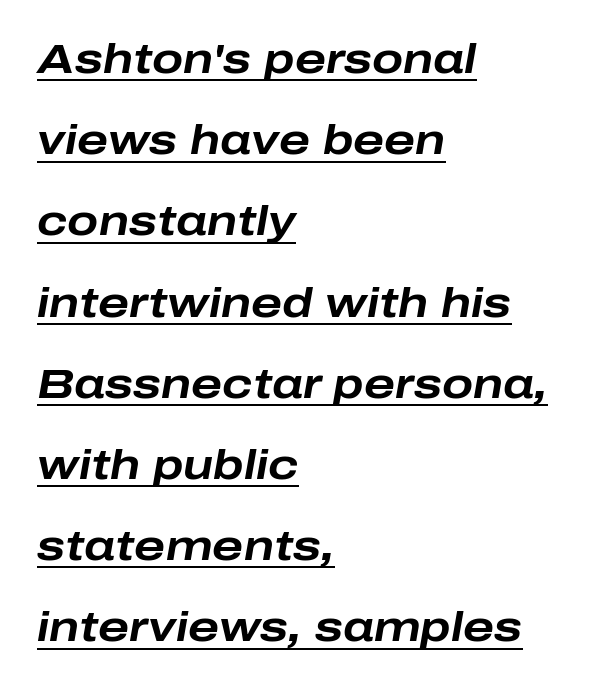
Leading: increased. Line starts are locked; line ends wander. The glyphs are accompanied by a horizontal stroke just below them. This sample uses an oblique cut, with every glyph tilted off the vertical. Heft: maximum for text — a bold. Nobody touched the tracking dial on this one.
